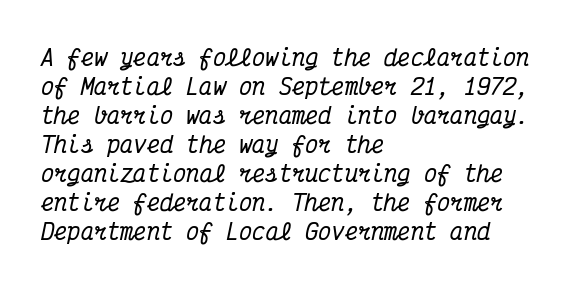
The image shows 22 px text type, italic (leaning right); set left-aligned, normal line spacing (1.32x), normal letter spacing, not underlined.
